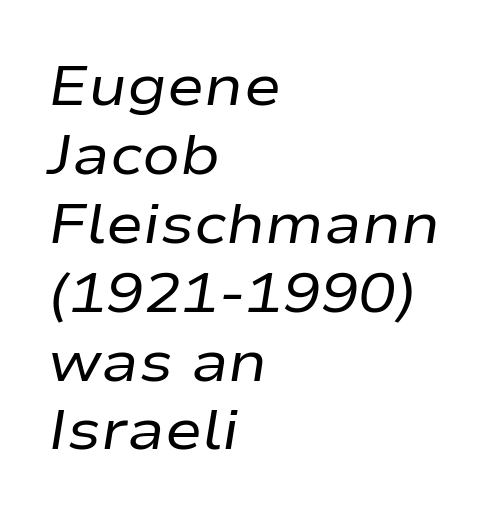
The image shows 56 px regular-weight, wide type, italic (leaning right); set left-aligned, line spacing 1.23x, normal letter spacing, not underlined; low stroke contrast and a medium x-height.
